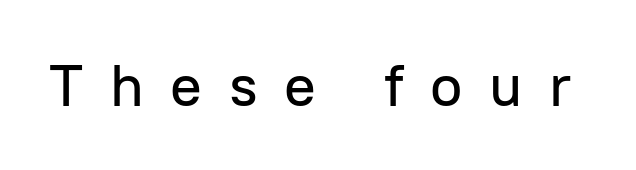
Decoration check: the copy has no underline. The letters are spread apart with noticeably loose tracking. Serif or sans? Sans — the stroke terminals are bare. This sample uses an upright cut, with every glyph sitting square on the baseline. Think of a printed novel: that variable character pitch is what you see here.
